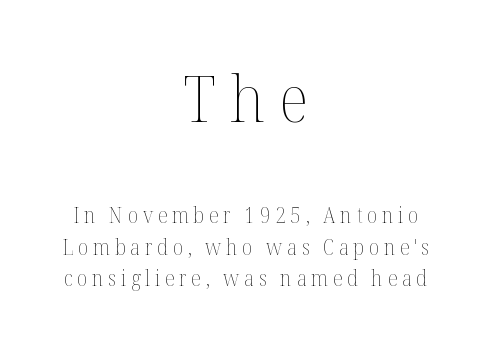
If you drew a line through each stem, it would be perfectly vertical. Do the characters align in a grid? No, the font is proportional. One glance says typical: line gaps are just what's usual. A bare baseline throughout the passage. Size contrast runs from large at the top to small at the bottom. The letters look calm and open, with moderate or lighter stems.
